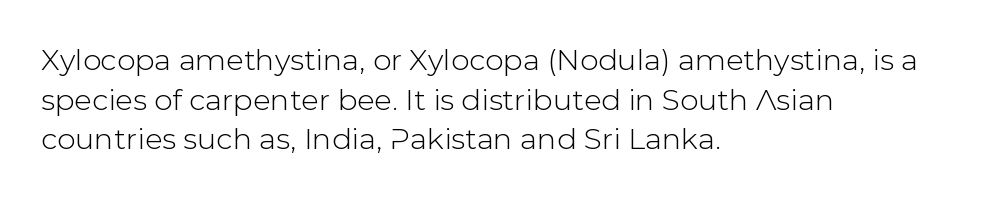
{"serif": "no", "italic": "no", "width": "normal", "stroke_contrast": "low", "x_height": "medium", "monospaced": "no", "underline": "no", "align": "left", "line_spacing": "normal", "line_spacing_ratio": 1.37, "letter_spacing": "normal", "letter_spacing_em": 0.0, "glyph_px": 29}
